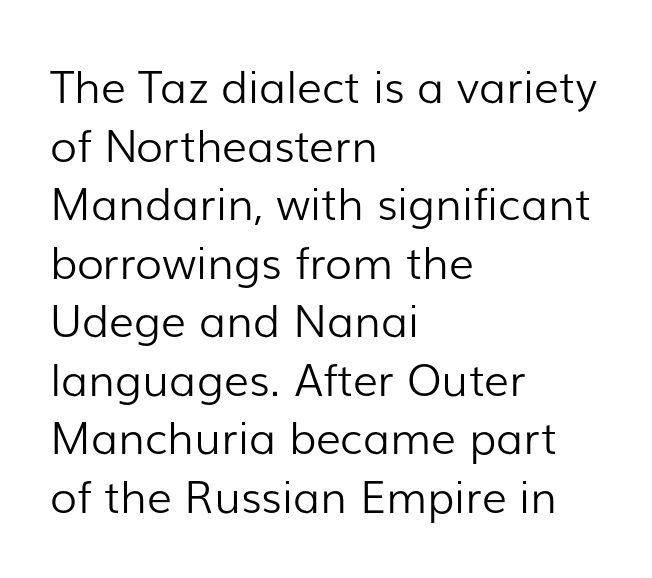
The weight tops out at a normal text grade. Spacing verdict: proportional, widths tailored to each character. Are there feet on the stems? There aren't — it's a sans. Horizontal bands of white between lines are of average thickness.
